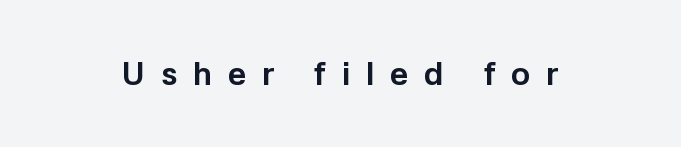
The image shows 32 px bold sans-serif type, upright; set unusually wide letter spacing (+0.49 em), not underlined; low stroke contrast and a medium x-height.
